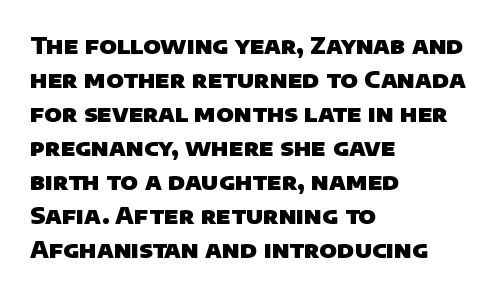
{"bold": "yes", "underline": "no", "align": "left", "line_spacing": "normal", "line_spacing_ratio": 1.48, "letter_spacing": "normal", "letter_spacing_em": 0.0, "glyph_px": 23}
